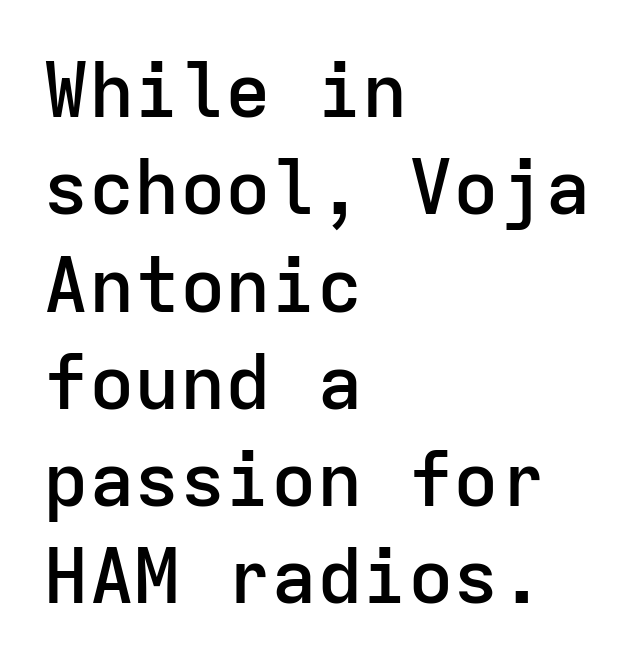
{"serif": "no", "italic": "no", "bold": "semi", "weight": "semibold", "width": "normal", "stroke_contrast": "low", "x_height": "medium", "monospaced": "yes", "underline": "no", "align": "left", "line_spacing": "normal", "line_spacing_ratio": 1.28, "letter_spacing": "normal", "letter_spacing_em": 0.0, "glyph_px": 76}
